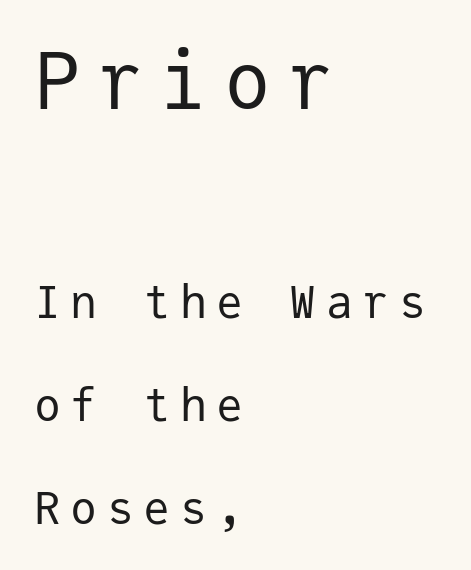
The image shows 78 px regular-weight sans-serif type, upright, monospaced; set left-aligned, loose line spacing (2.29x), unusually wide letter spacing (+0.21 em), not underlined; the first (top) block is 1.73x larger; low stroke contrast and a medium x-height.
